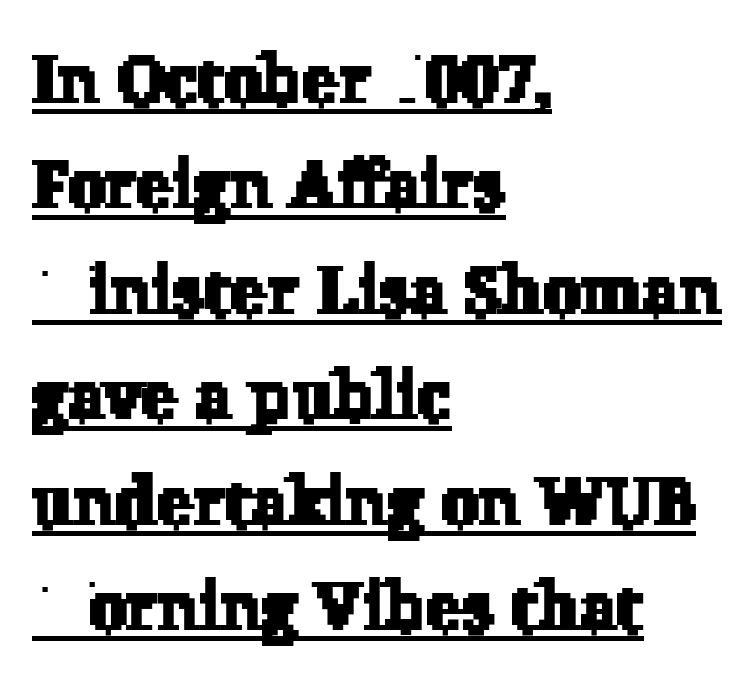
{"serif": "yes", "width": "normal", "stroke_contrast": "low", "x_height": "medium", "monospaced": "no", "underline": "yes", "align": "left", "line_spacing": "normal", "line_spacing_ratio": 1.55, "letter_spacing": "normal", "letter_spacing_em": 0.0, "glyph_px": 68}
